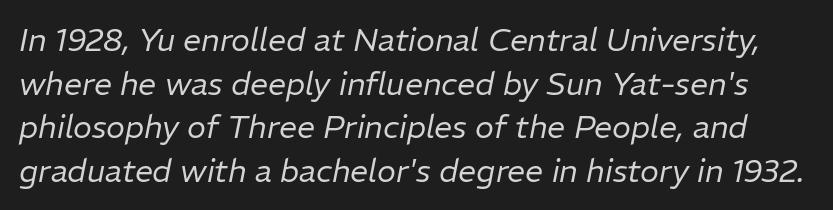
The letters advance in unequal steps, a hallmark of proportional type. A quiet, ordinary-to-light weight characterises the typeface. The line texture is even and compact thanks to regular tracking. Vertically, the passage feels balanced, rows spaced as you'd expect.
